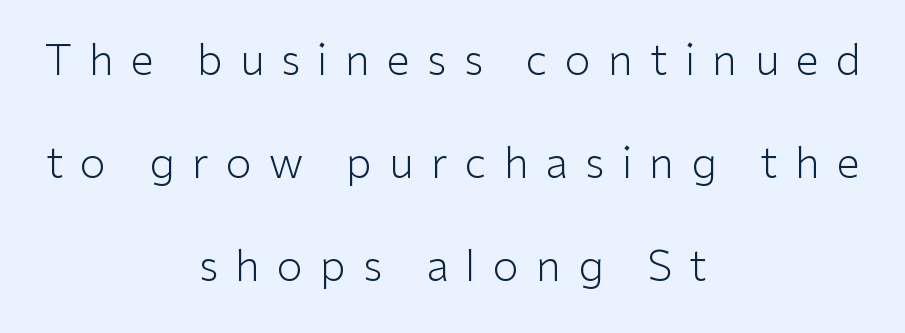
The rendering uses natural spacing where letterforms have individual widths. Any mark beneath the type? The region is blank. Posture: vertical. Notice the wide empty band between every row — that's loose leading.
